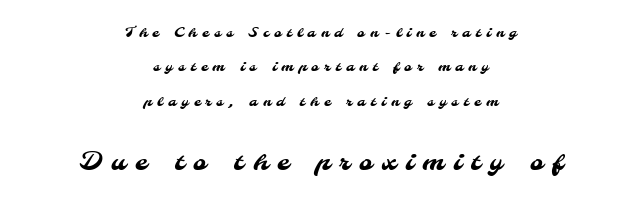
Q: Is the text underlined? A: No.
Q: How is the paragraph aligned? A: Centered.
Q: Is the spacing between letters normal or unusually wide? A: Unusually wide.
Q: Is the spacing between lines tight, normal or loose? A: Loose.
Q: Which block of text is set in a larger size, the first (top) or the second (bottom)? A: The second (bottom) one.
